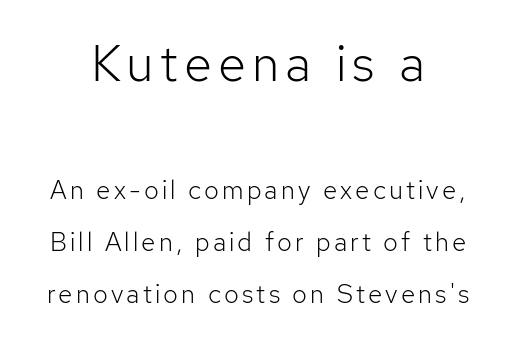
Note: larger setting up top, smaller setting below. The passage shown is typed in a proportional face where columns would drift. The type family on display is of the sans-serif kind. Stroke mass is kept to a normal reading level or below. The area under the type is left untouched. What's the leading like? Stretched, with rows far apart.
